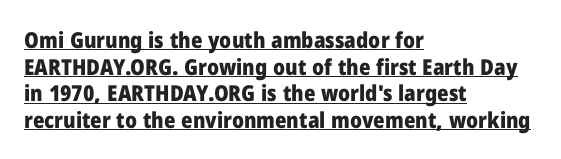
The image shows 22 px bold type, upright; set left-aligned, line spacing 1.21x, normal letter spacing, underlined.
